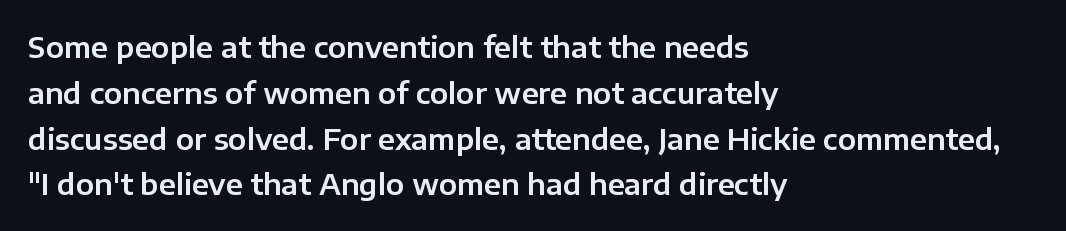
{"serif": "no", "italic": "no", "width": "normal", "stroke_contrast": "low", "x_height": "medium", "monospaced": "no", "underline": "no", "align": "left", "line_spacing": "normal", "line_spacing_ratio": 1.58, "letter_spacing": "normal", "letter_spacing_em": 0.0, "glyph_px": 29}
